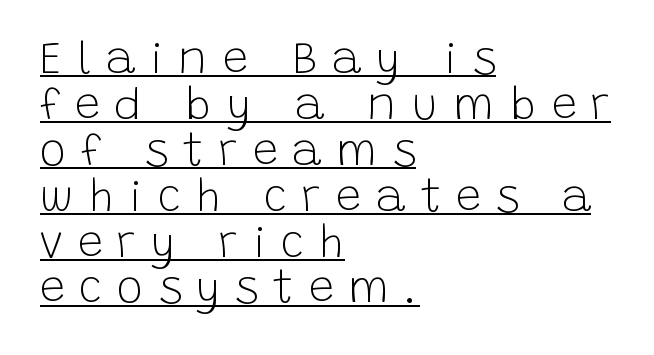
The image shows 45 px light sans-serif type, upright; set left-aligned, tight line spacing (1.02x), unusually wide letter spacing (+0.33 em), underlined; low stroke contrast and a large x-height.
